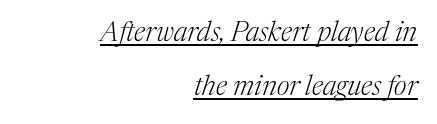
Line ends are locked; line starts wander. Underlined type. On a weight scale, this lands at 450 or below. One glance says open: line gaps are wider than usual. Each letter keeps its own natural width here, so spacing adapts to shape.
